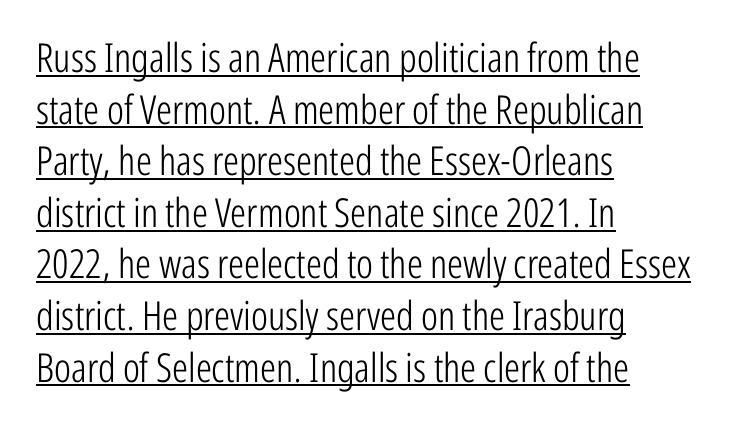
Q: Is the text bold? A: No.
Q: Is the text italic (slanted)? A: No, it is upright.
Q: Is the typeface a serif or a sans-serif typeface? A: Sans-serif.
Q: Is the text underlined? A: Yes.
Q: How is the paragraph aligned? A: Left-aligned.
Q: Is the spacing between letters normal or unusually wide? A: Normal.
Q: Is the spacing between lines tight, normal or loose? A: Normal.
Q: Width (condensed, normal, or wide)? A: Condensed.
Q: Stroke contrast? A: Low.
Q: x-height? A: Medium.
Q: Monospaced? A: No.
